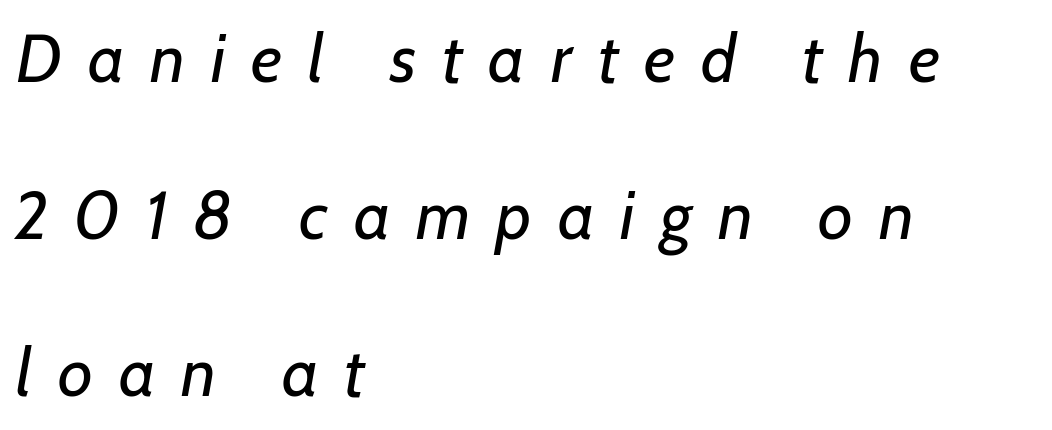
Looking at the ascenders, they clearly lean. Notice the wide empty band between every row — that's loose leading. Only glyphs here, with clear space below each row. Looks like regular typesetting: each glyph gets only the width it needs.
